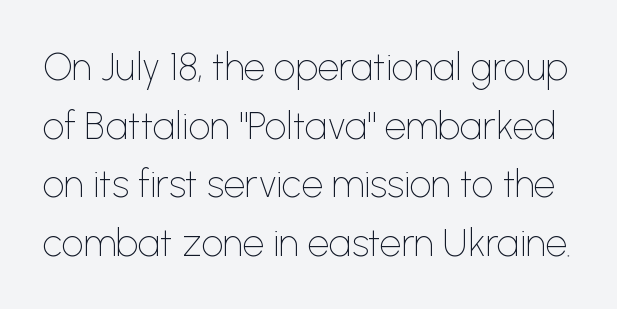
Q: Is the text bold? A: No.
Q: Is the text italic (slanted)? A: No, it is upright.
Q: Is the typeface a serif or a sans-serif typeface? A: Sans-serif.
Q: Is the text underlined? A: No.
Q: Is the spacing between letters normal or unusually wide? A: Normal.
Q: Is the spacing between lines tight, normal or loose? A: Normal.
Q: Width (condensed, normal, or wide)? A: Normal.
Q: Stroke contrast? A: Low.
Q: x-height? A: Medium.
Q: Monospaced? A: No.
